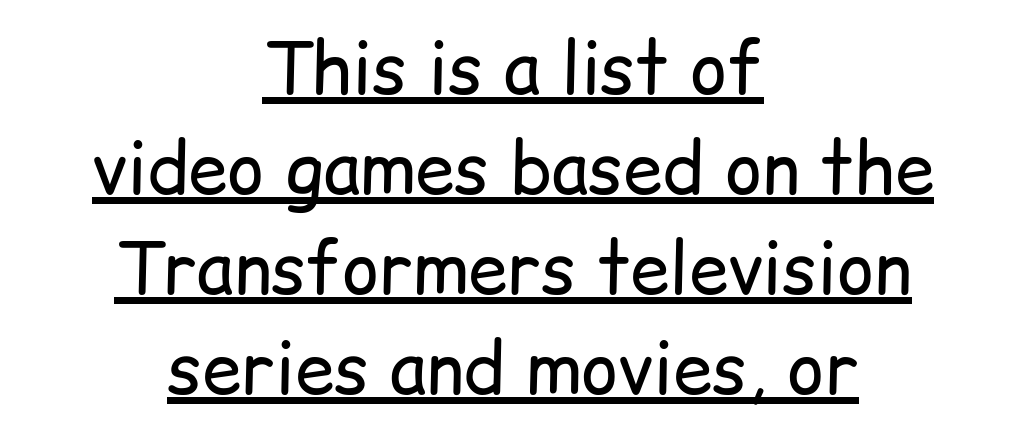
Q: Is the text bold? A: No.
Q: Is the text italic (slanted)? A: No, it is upright.
Q: Is the typeface a serif or a sans-serif typeface? A: Sans-serif.
Q: Is the text underlined? A: Yes.
Q: How is the paragraph aligned? A: Centered.
Q: Is the spacing between letters normal or unusually wide? A: Normal.
Q: Is the spacing between lines tight, normal or loose? A: Normal.
Q: Width (condensed, normal, or wide)? A: Normal.
Q: Stroke contrast? A: Low.
Q: x-height? A: Medium.
Q: Monospaced? A: No.
